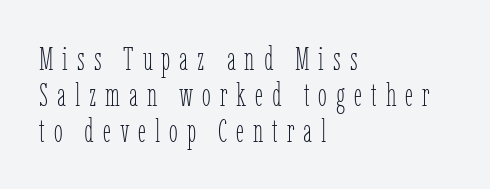
Q: Is the text bold? A: No.
Q: Is the text italic (slanted)? A: No, it is upright.
Q: Is the text underlined? A: No.
Q: How is the paragraph aligned? A: Left-aligned.
Q: Is the spacing between letters normal or unusually wide? A: Unusually wide.
Q: Is the spacing between lines tight, normal or loose? A: Tight.
Q: Width (condensed, normal, or wide)? A: Condensed.
Q: Stroke contrast? A: Low.
Q: x-height? A: Medium.
Q: Monospaced? A: No.
